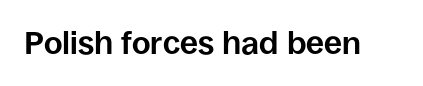
The type is set solid horizontally, with unmodified tracking. Each letter's strokes conclude bluntly, with no projecting serifs. Italic? Not at all — the glyphs are vertical. The passage shown is not underscored anywhere. Each letter keeps its own natural width here, so spacing adapts to shape. Caption: bold face, heavy strokes.
